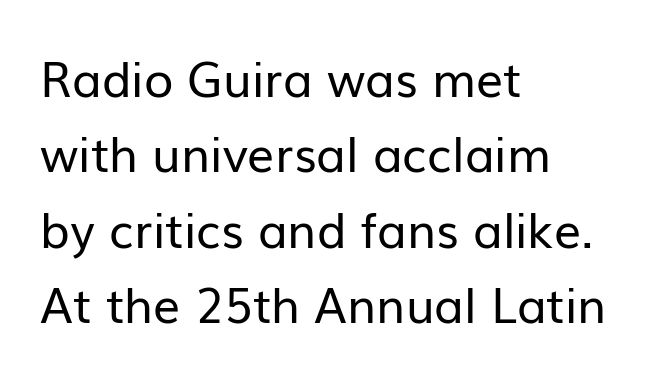
Q: Is the text bold? A: No.
Q: Is the text italic (slanted)? A: No, it is upright.
Q: Is the typeface a serif or a sans-serif typeface? A: Sans-serif.
Q: Is the text underlined? A: No.
Q: How is the paragraph aligned? A: Left-aligned.
Q: Is the spacing between letters normal or unusually wide? A: Normal.
Q: Is the spacing between lines tight, normal or loose? A: Normal.
Q: Width (condensed, normal, or wide)? A: Normal.
Q: Stroke contrast? A: Low.
Q: x-height? A: Medium.
Q: Monospaced? A: No.
